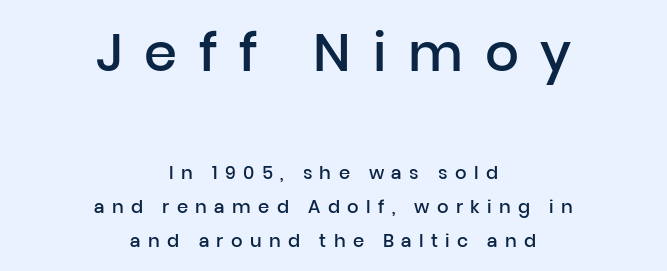
Where is the straight margin? There isn't one; the lines are centered. The font is running at a semibold setting, under full bold. Does the type have serifs? No, each stem ends abruptly. Do the characters align in a grid? No, the font is proportional. Someone cranked the tracking dial way up on this one. Ordinary non-slanted type is in use.
